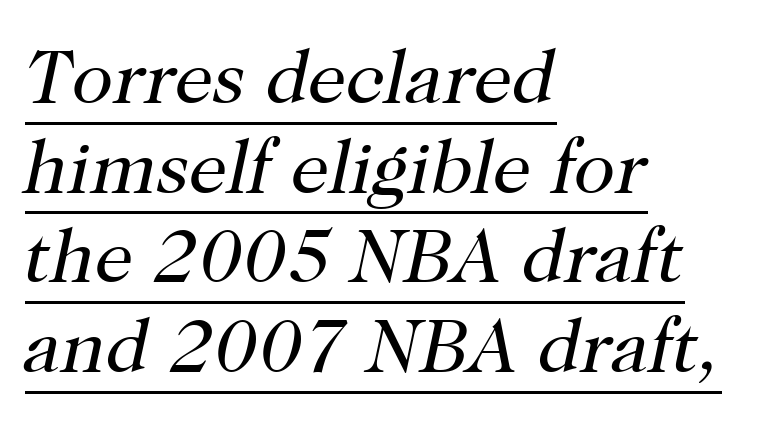
{"serif": "yes", "italic": "yes", "lean": "right", "slant_degrees": 12, "bold": "no", "weight": "regular", "width": "normal", "stroke_contrast": "high", "x_height": "medium", "monospaced": "no", "underline": "yes", "align": "left", "line_spacing_ratio": 1.18, "letter_spacing": "normal", "letter_spacing_em": 0.0, "glyph_px": 76}
